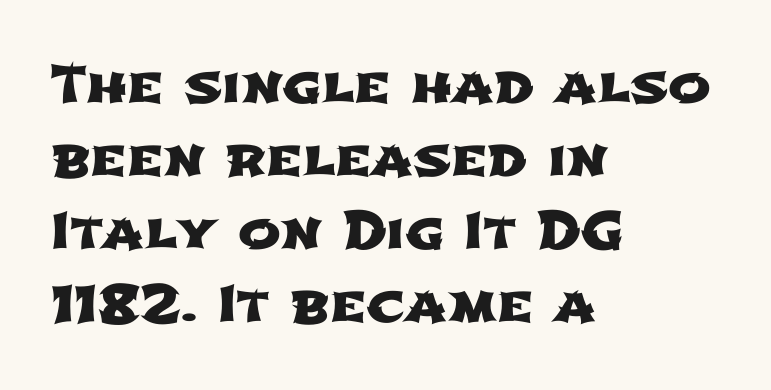
A bare baseline throughout the passage. Short and long lines alike share a common starting point at left. Does extra space separate the letters? No, they use regular spacing. A sans-serif font was chosen for this passage. Each new line begins a customary step beneath the previous one. The rendering uses natural spacing where letterforms have individual widths.
